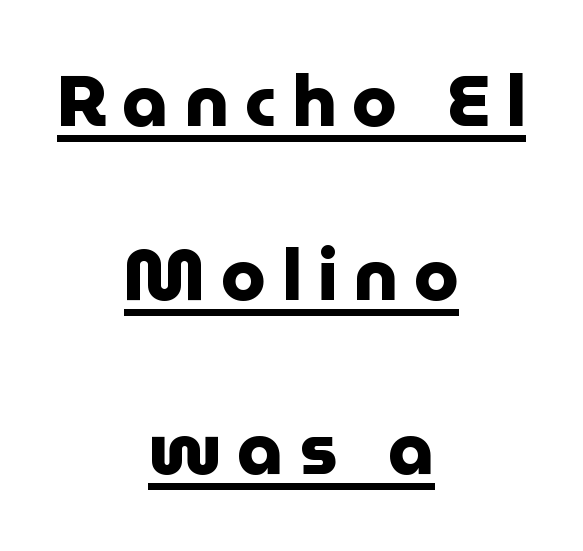
Q: Is the text bold? A: Yes.
Q: Is the text italic (slanted)? A: No, it is upright.
Q: Is the typeface a serif or a sans-serif typeface? A: Sans-serif.
Q: Is the text underlined? A: Yes.
Q: How is the paragraph aligned? A: Centered.
Q: Is the spacing between letters normal or unusually wide? A: Unusually wide.
Q: Is the spacing between lines tight, normal or loose? A: Loose.
Q: Width (condensed, normal, or wide)? A: Normal.
Q: Stroke contrast? A: Low.
Q: x-height? A: Medium.
Q: Monospaced? A: No.
